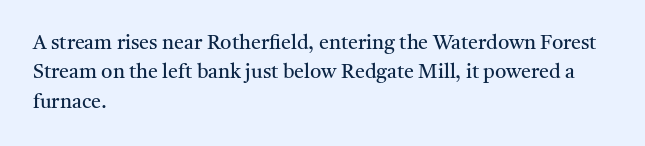
The image shows 20 px text type, upright; set left-aligned, normal line spacing (1.47x), normal letter spacing, not underlined.
